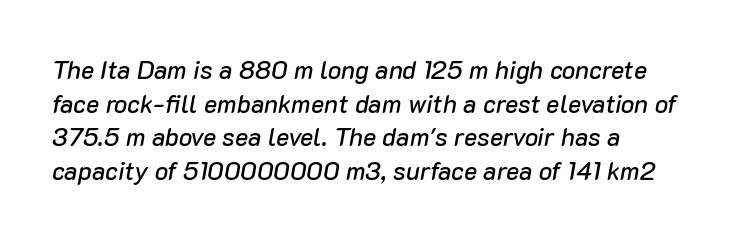
The glyphs are unaccompanied by any horizontal stroke below them. Does the lettering tilt? It does — this is italic. Vertically, the passage feels balanced, rows spaced as you'd expect. Compared with typical body copy, the letter spacing here is the same.
